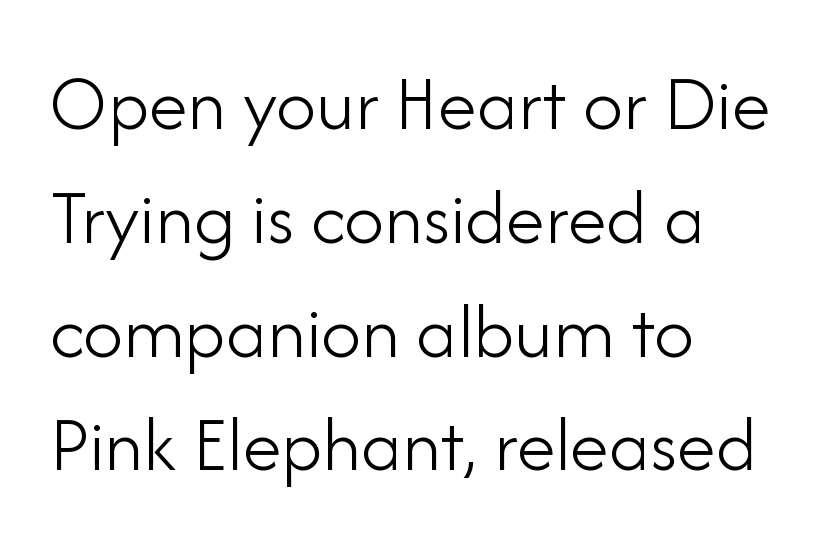
The image shows 79 px light sans-serif type, upright; set left-aligned, normal line spacing (1.44x), normal letter spacing, not underlined; low stroke contrast and a small x-height.
